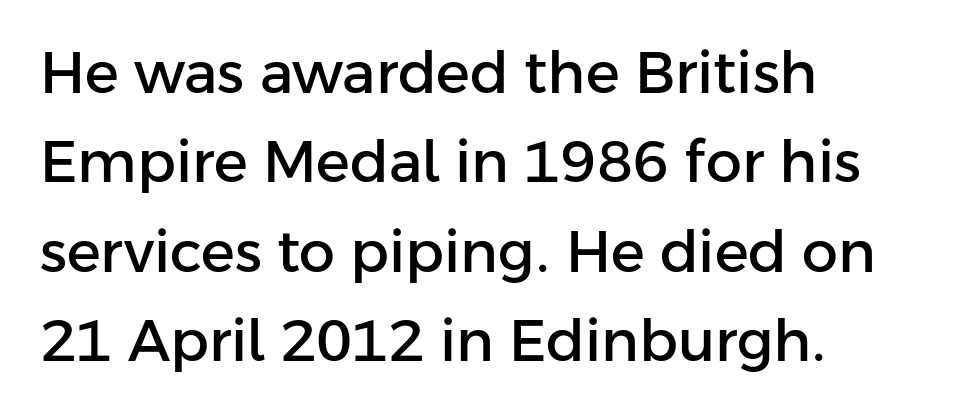
Q: Is the text italic (slanted)? A: No, it is upright.
Q: Is the typeface a serif or a sans-serif typeface? A: Sans-serif.
Q: Is the text underlined? A: No.
Q: How is the paragraph aligned? A: Left-aligned.
Q: Is the spacing between letters normal or unusually wide? A: Normal.
Q: Is the spacing between lines tight, normal or loose? A: Normal.
Q: Width (condensed, normal, or wide)? A: Normal.
Q: Stroke contrast? A: Low.
Q: x-height? A: Medium.
Q: Monospaced? A: No.
